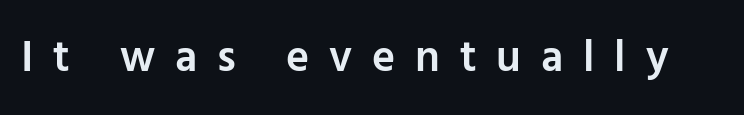
The face used here is proportionally spaced, like ordinary book or web type. The tracking reads as deliberately expanded to a designer's eye. Quick note: underline off. Upright lettering throughout. Nothing sits at the stroke ends, so this counts as sans-serif.
